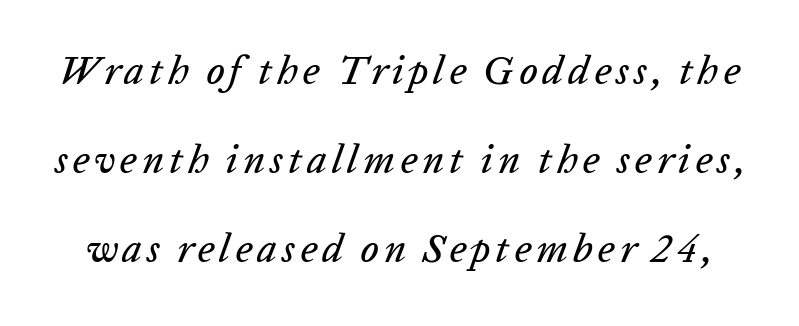
Q: Is the text italic (slanted)? A: Yes, it leans right by about 20 degrees.
Q: Is the text underlined? A: No.
Q: Is the spacing between lines tight, normal or loose? A: Loose.
Q: Width (condensed, normal, or wide)? A: Normal.
Q: Stroke contrast? A: Low.
Q: x-height? A: Medium.
Q: Monospaced? A: No.
